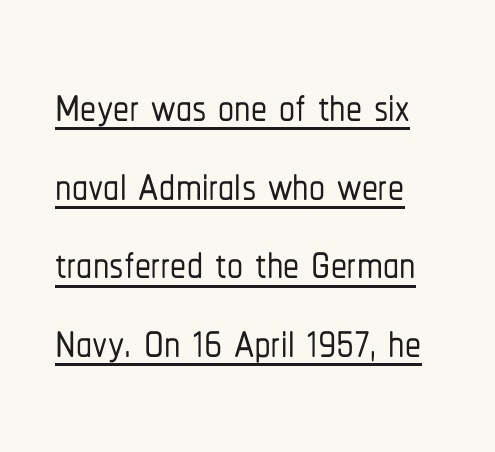
The image shows 64 px condensed sans-serif type, upright; set line spacing 1.23x, normal letter spacing, underlined; low stroke contrast and a medium x-height.
